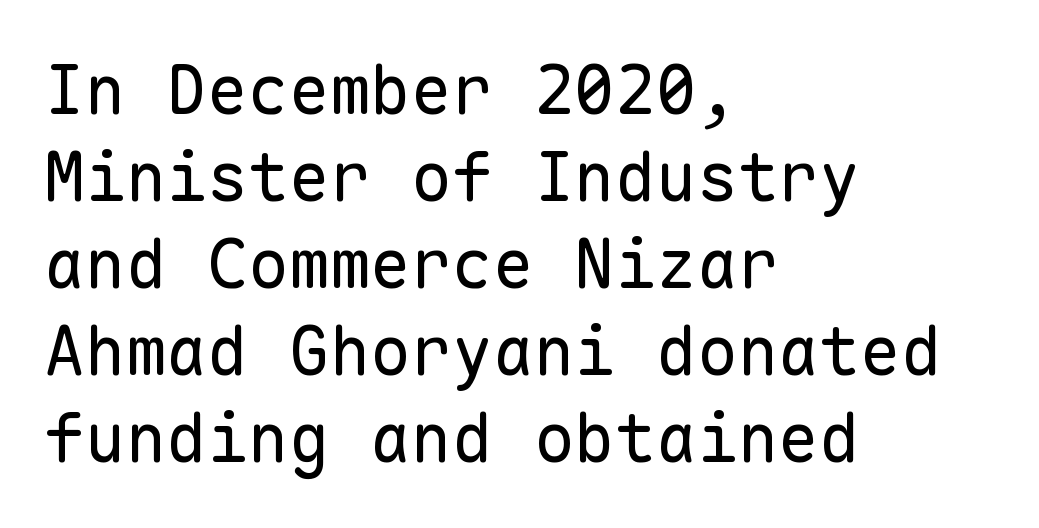
Vertically, the passage feels balanced, rows spaced as you'd expect. This sample has the even, mechanical cadence of fixed-width lettering. The letterforms sit at book weight or below. Ordinary non-slanted type is in use. Unlike a traditional serif, this face leaves its strokes unadorned.
